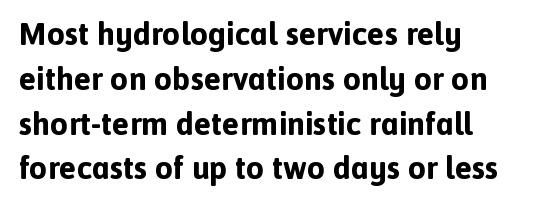
{"serif": "no", "italic": "no", "bold": "yes", "weight": "bold", "width": "normal", "x_height": "medium", "monospaced": "no", "underline": "no", "align": "left", "line_spacing": "normal", "line_spacing_ratio": 1.4, "letter_spacing": "normal", "letter_spacing_em": 0.0, "glyph_px": 32}
